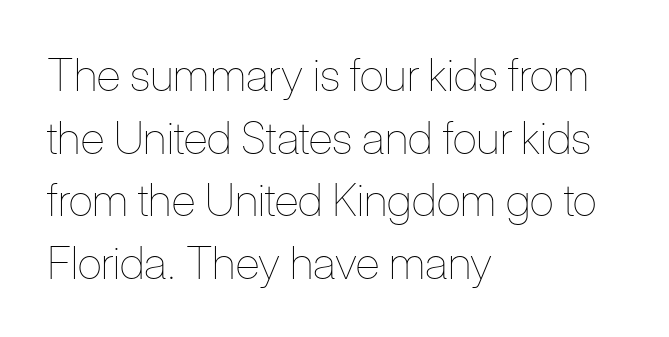
{"italic": "no", "bold": "no", "weight": "thin", "width": "condensed", "stroke_contrast": "low", "x_height": "medium", "monospaced": "no", "underline": "no", "align": "left", "line_spacing": "normal", "line_spacing_ratio": 1.39, "letter_spacing": "normal", "letter_spacing_em": 0.0, "glyph_px": 45}
